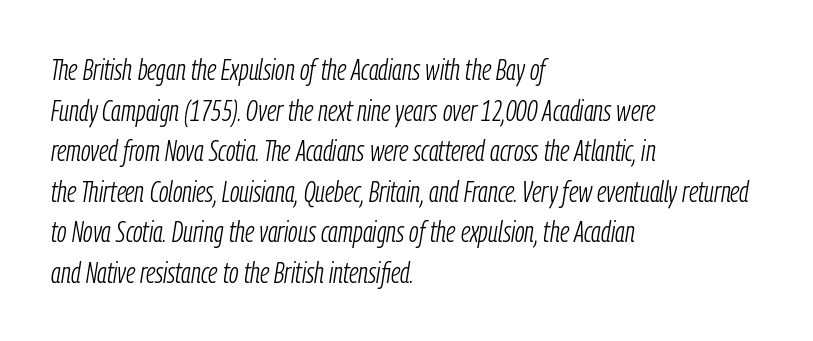
{"italic": "yes", "lean": "right", "slant_degrees": 9, "bold": "no", "weight": "light", "width": "condensed", "stroke_contrast": "low", "x_height": "medium", "monospaced": "no", "underline": "no", "align": "left", "line_spacing": "normal", "line_spacing_ratio": 1.4, "letter_spacing": "normal", "letter_spacing_em": 0.0, "glyph_px": 29}
